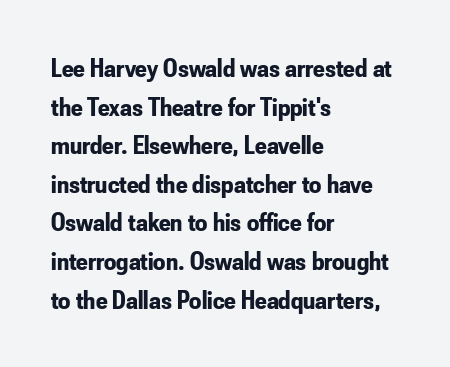
The glyphs are unaccompanied by any horizontal stroke below them. Alignment: flush left. Its strokes are broad and dark, the hallmark of bold type. Designer's note — italics off, roman on.
